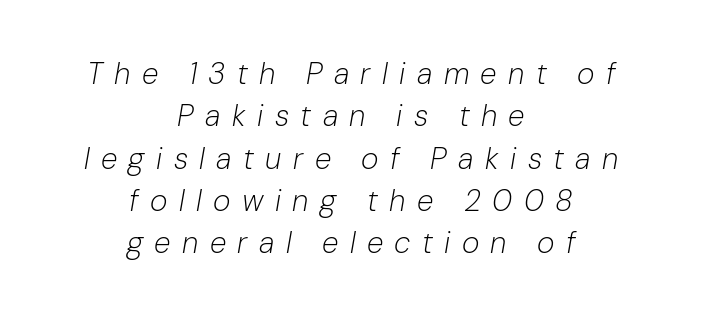
The image shows 30 px light type, italic (leaning right); set centered, normal line spacing (1.41x), unusually wide letter spacing (+0.38 em), not underlined; low stroke contrast and a medium x-height.
